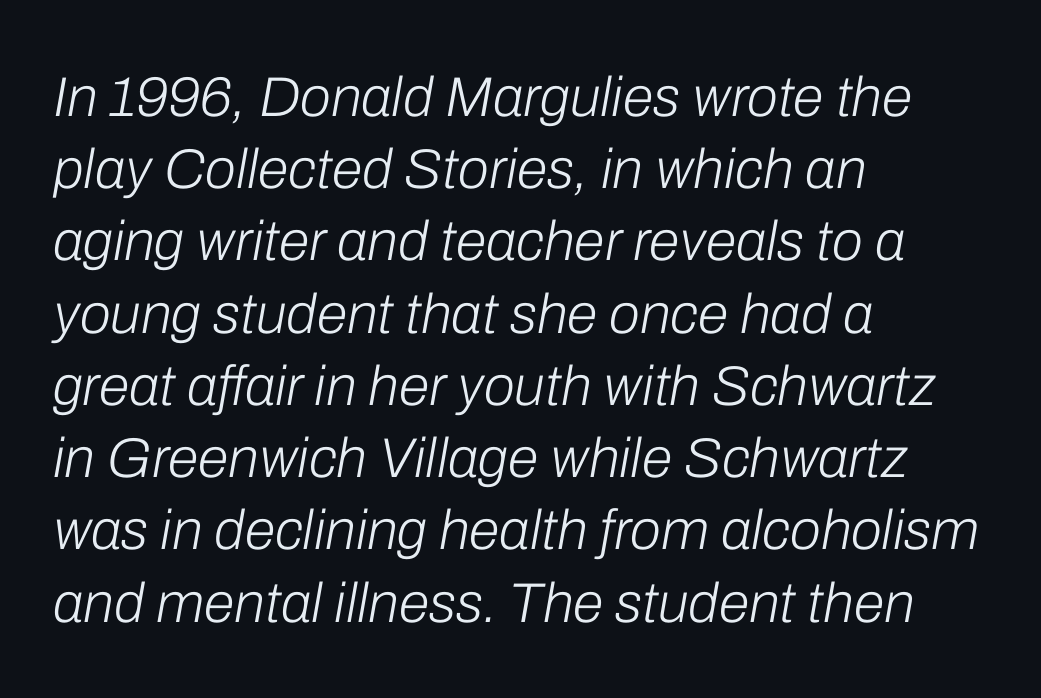
A quiet, ordinary-to-light weight characterises the typeface. Does extra space separate the letters? No, they use regular spacing. Each new line begins a customary step beneath the previous one. If you drew a ruler down the left edge, every line would touch it. This rendering features lettering with no underline. Designer's note — italics engaged.
